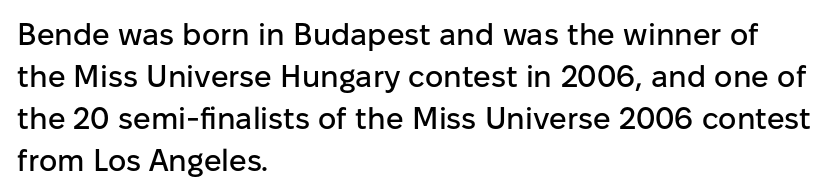
{"serif": "no", "italic": "no", "width": "normal", "stroke_contrast": "low", "x_height": "medium", "monospaced": "no", "underline": "no", "align": "left", "line_spacing": "normal", "line_spacing_ratio": 1.36, "letter_spacing": "normal", "letter_spacing_em": 0.0, "glyph_px": 31}
